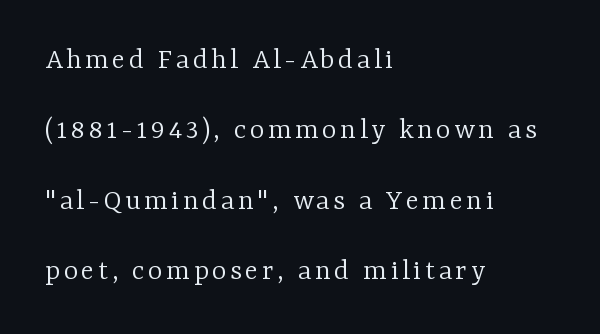
The image shows 31 px light serif type, upright; set left-aligned, loose line spacing (2.27x), not underlined; low stroke contrast and a medium x-height.
